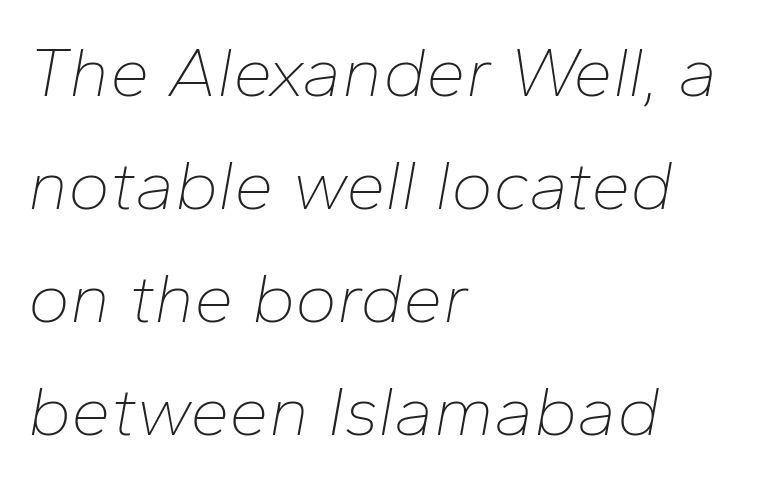
Q: Is the text bold? A: No.
Q: Is the text italic (slanted)? A: Yes, it leans right by about 10 degrees.
Q: Is the text underlined? A: No.
Q: How is the paragraph aligned? A: Left-aligned.
Q: Is the spacing between letters normal or unusually wide? A: Normal.
Q: Is the spacing between lines tight, normal or loose? A: Normal.
Q: Width (condensed, normal, or wide)? A: Normal.
Q: Stroke contrast? A: Low.
Q: x-height? A: Medium.
Q: Monospaced? A: No.
